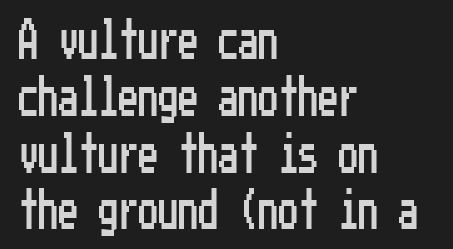
The image shows 40 px condensed sans-serif type, upright; set left-aligned, normal line spacing (1.42x), normal letter spacing, not underlined; low stroke contrast and a medium x-height.
